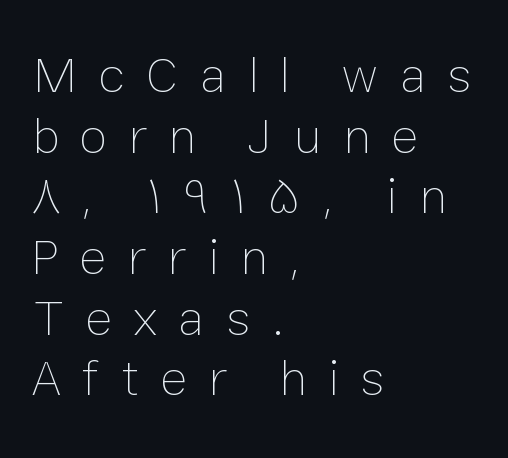
You can tell it's not italic because the verticals are truly vertical. The face used here is rendered with a markedly widened letterfit. Any mark beneath the type? The region is blank. Heft: none added — not bold. The ragged edge is on the right, which tells us the setting is flush left.
